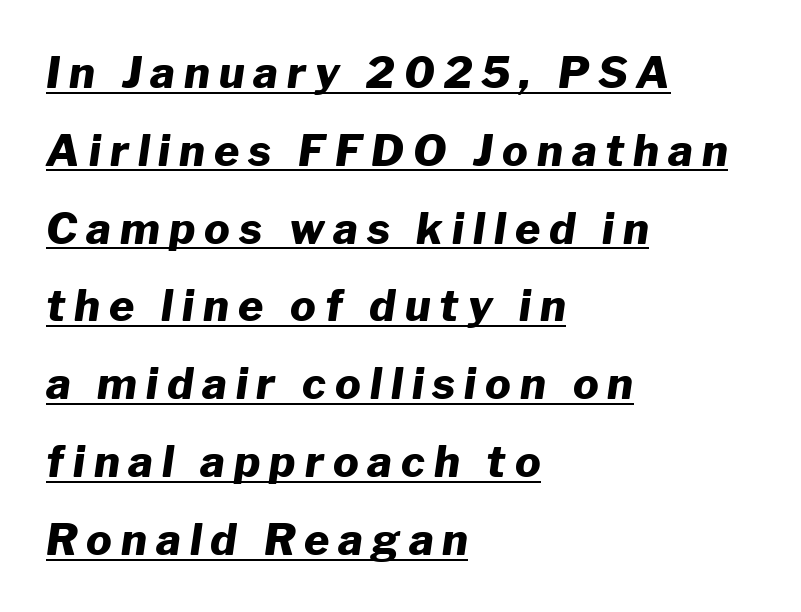
The image shows 43 px heavy type, italic (leaning right); set left-aligned, line spacing 1.81x, unusually wide letter spacing (+0.21 em), underlined; low stroke contrast and a medium x-height.
